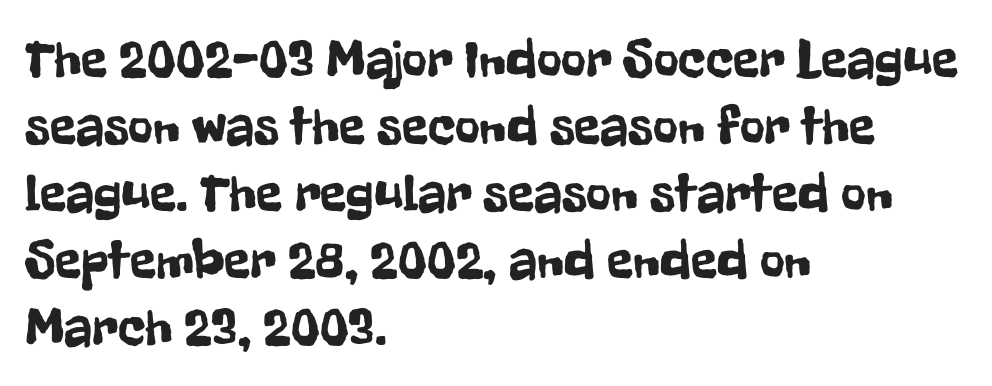
{"serif": "no", "italic": "no", "width": "condensed", "stroke_contrast": "low", "x_height": "medium", "monospaced": "no", "underline": "no", "align": "left", "line_spacing_ratio": 1.24, "letter_spacing": "normal", "letter_spacing_em": 0.0, "glyph_px": 54}
